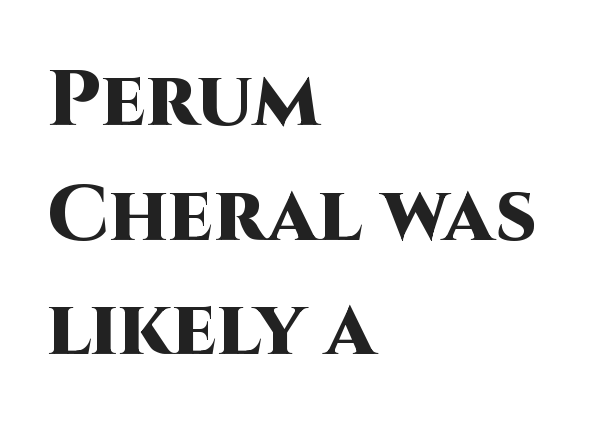
{"serif": "no", "italic": "no", "bold": "yes", "weight": "heavy", "width": "normal", "stroke_contrast": "high", "x_height": "large", "monospaced": "no", "underline": "no", "align": "left", "line_spacing": "normal", "line_spacing_ratio": 1.45, "letter_spacing": "normal", "letter_spacing_em": 0.0, "glyph_px": 79}
